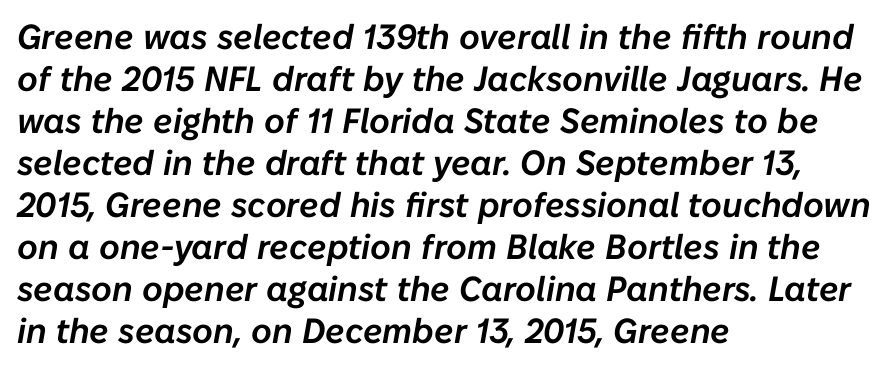
Q: Is the text italic (slanted)? A: Yes, it leans right by about 10 degrees.
Q: Is the text underlined? A: No.
Q: How is the paragraph aligned? A: Left-aligned.
Q: Is the spacing between letters normal or unusually wide? A: Normal.
Q: Width (condensed, normal, or wide)? A: Normal.
Q: Stroke contrast? A: Low.
Q: x-height? A: Medium.
Q: Monospaced? A: No.
